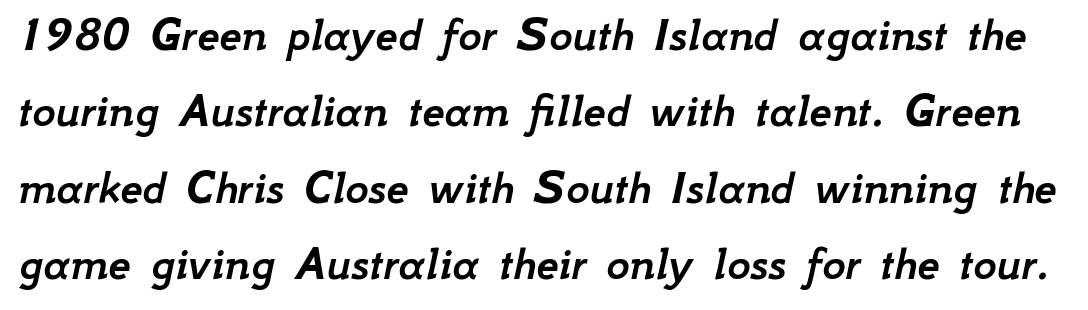
The text carries the slant typical of an italic or oblique font. The glyphs are unaccompanied by any horizontal stroke below them. There is no visible air inserted between adjacent glyphs. The passage shown is typed in a proportional face where columns would drift. Leading: standard.
